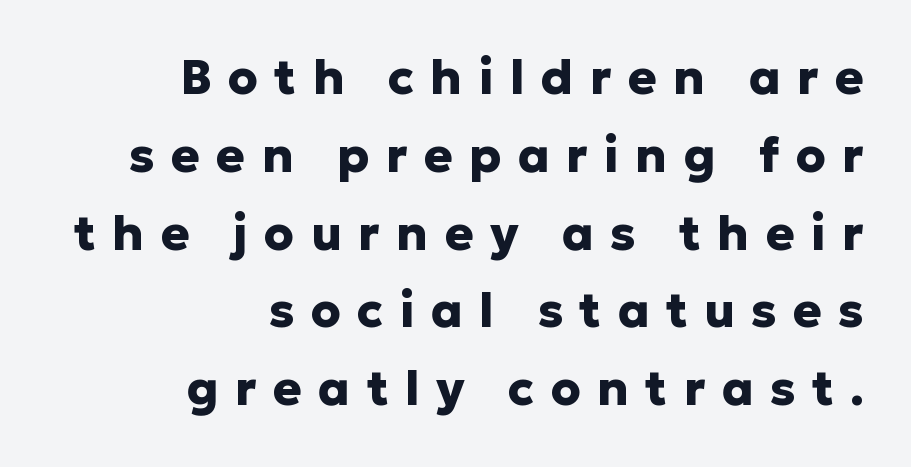
{"serif": "no", "italic": "no", "bold": "yes", "weight": "heavy", "width": "normal", "stroke_contrast": "low", "x_height": "medium", "monospaced": "no", "underline": "no", "align": "right", "line_spacing": "normal", "line_spacing_ratio": 1.62, "letter_spacing": "wide", "letter_spacing_em": 0.34, "glyph_px": 48}
